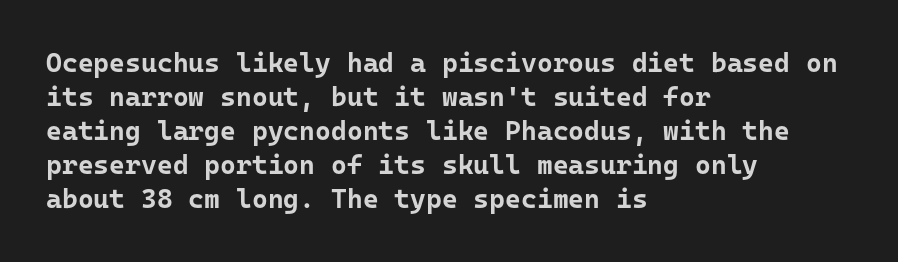
Q: Is the text bold? A: Yes.
Q: Is the text italic (slanted)? A: No, it is upright.
Q: Is the text underlined? A: No.
Q: How is the paragraph aligned? A: Left-aligned.
Q: Is the spacing between letters normal or unusually wide? A: Normal.
Q: Is the spacing between lines tight, normal or loose? A: Normal.
